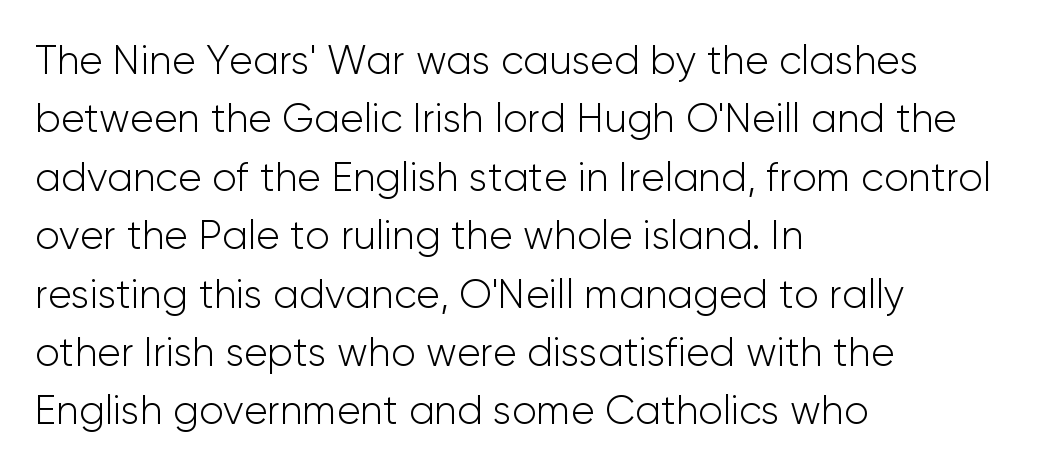
{"serif": "no", "italic": "no", "bold": "no", "weight": "light", "width": "normal", "stroke_contrast": "low", "x_height": "medium", "monospaced": "no", "underline": "no", "align": "left", "line_spacing": "normal", "line_spacing_ratio": 1.46, "letter_spacing": "normal", "letter_spacing_em": 0.0, "glyph_px": 40}
